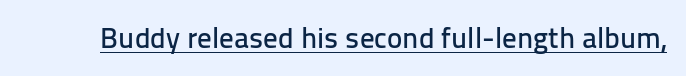
The image shows 29 px sans-serif type, upright; set normal letter spacing, underlined; low stroke contrast and a medium x-height.
